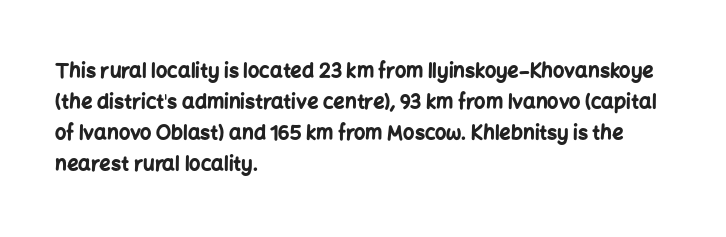
The image shows 20 px bold type, upright; set left-aligned, normal line spacing (1.55x), normal letter spacing, not underlined.
